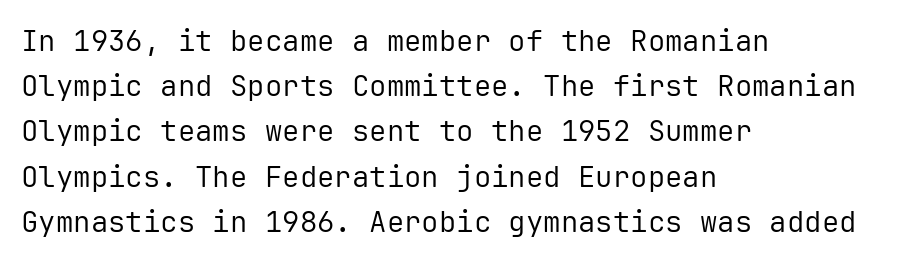
{"serif": "no", "italic": "no", "bold": "no", "weight": "regular", "width": "normal", "stroke_contrast": "low", "x_height": "medium", "monospaced": "yes", "underline": "no", "align": "left", "line_spacing": "normal", "line_spacing_ratio": 1.56, "letter_spacing": "normal", "letter_spacing_em": 0.0, "glyph_px": 29}
